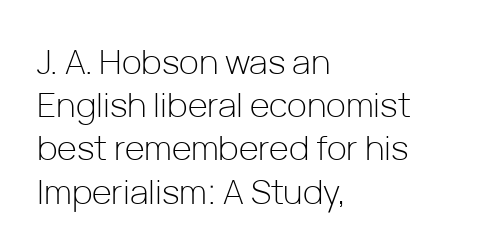
You could call the tracking neutral — neither tight nor loose. Classification — sans serif. Whoever set this chose a conventional vertical rhythm. The baseline area is clear. The letters advance in unequal steps, a hallmark of proportional type.
